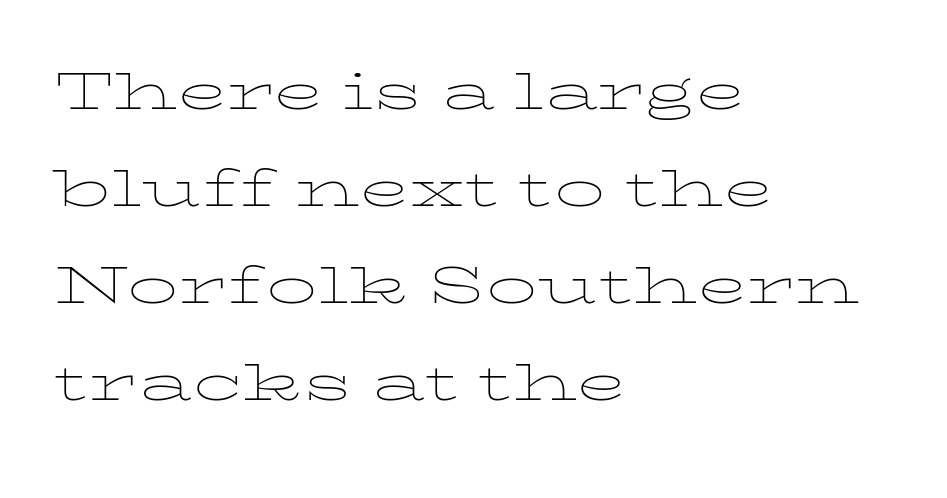
{"italic": "no", "bold": "no", "weight": "thin", "width": "wide", "stroke_contrast": "low", "x_height": "medium", "monospaced": "no", "underline": "no", "align": "left", "line_spacing": "normal", "line_spacing_ratio": 1.45, "letter_spacing": "normal", "letter_spacing_em": 0.0, "glyph_px": 67}
